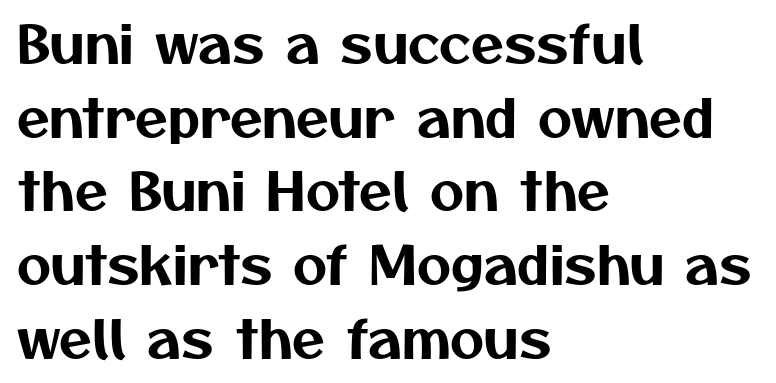
The image shows 53 px sans-serif type; set left-aligned, normal line spacing (1.39x), normal letter spacing, not underlined; medium stroke contrast and a medium x-height.
